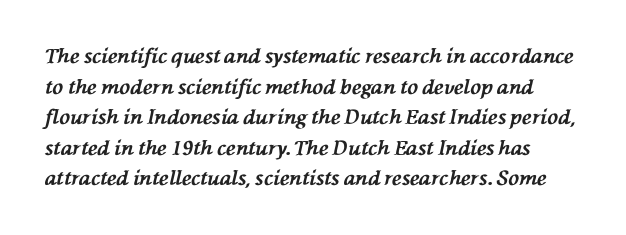
{"italic": "yes", "lean": "left", "slant_degrees": 76, "bold": "yes", "underline": "no", "line_spacing": "normal", "line_spacing_ratio": 1.53, "letter_spacing": "normal", "letter_spacing_em": 0.0, "glyph_px": 20}
